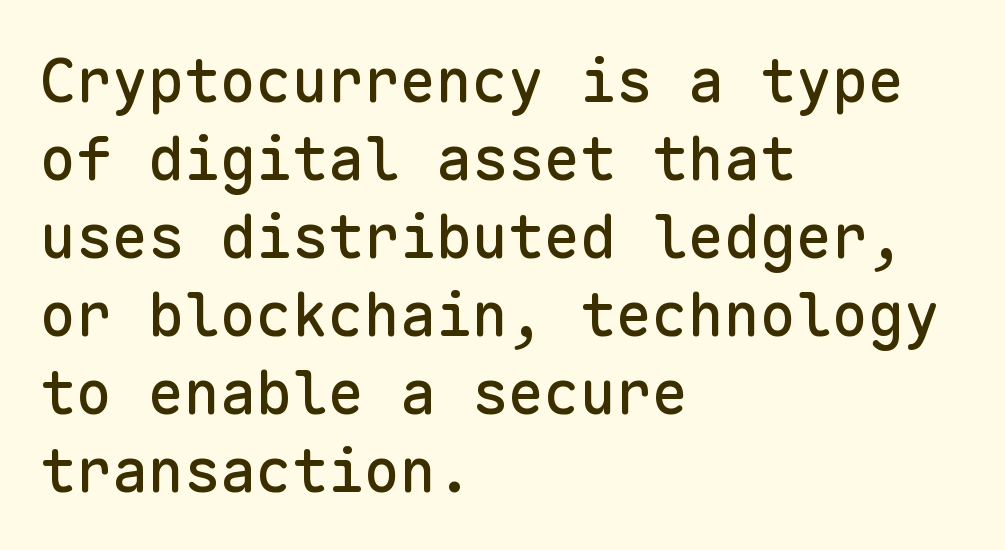
Q: Is the text italic (slanted)? A: No, it is upright.
Q: Is the typeface a serif or a sans-serif typeface? A: Sans-serif.
Q: Is the text underlined? A: No.
Q: How is the paragraph aligned? A: Left-aligned.
Q: Is the spacing between letters normal or unusually wide? A: Normal.
Q: Is the spacing between lines tight, normal or loose? A: Normal.
Q: Width (condensed, normal, or wide)? A: Normal.
Q: Stroke contrast? A: Low.
Q: x-height? A: Medium.
Q: Monospaced? A: Yes.
